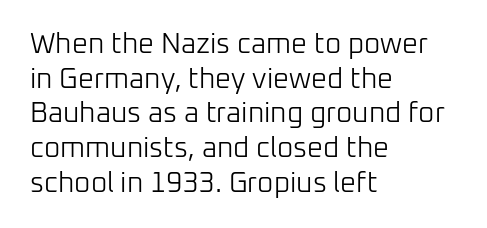
Inter-character spacing is left at the font's built-in metrics. The cut favours lightness, reaching ordinary text weight at its darkest. The face used here is a sans, in the tradition of grotesques and geometrics. The lines in this sample share a left origin and differ only in where they stop.
